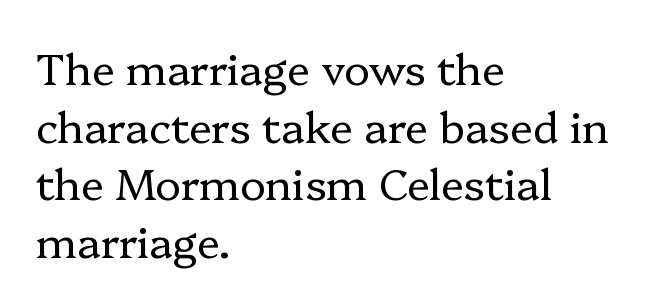
{"serif": "yes", "italic": "no", "bold": "no", "weight": "regular", "width": "normal", "stroke_contrast": "low", "x_height": "medium", "monospaced": "no", "underline": "no", "align": "left", "line_spacing": "normal", "line_spacing_ratio": 1.34, "letter_spacing": "normal", "letter_spacing_em": 0.0, "glyph_px": 43}
